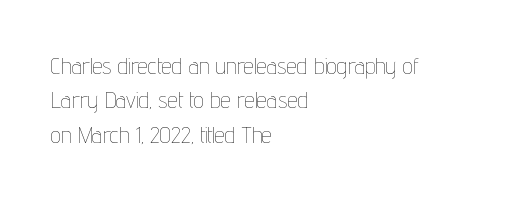
Observe the ordinary spacing: letters are neighbours, not strangers. Only glyphs here, with clear space below each row. Honestly, the row spacing looks completely unremarkable. No letter is thick-stroked: the sample isn't bold.
